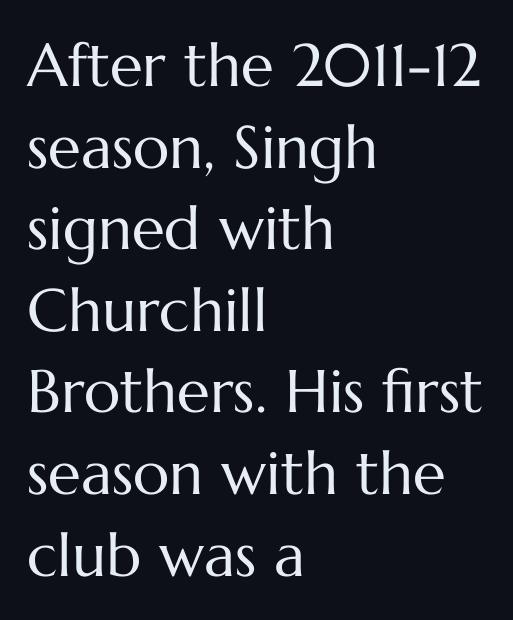
{"italic": "no", "bold": "no", "weight": "regular", "width": "normal", "stroke_contrast": "medium", "x_height": "medium", "monospaced": "no", "underline": "no", "align": "left", "line_spacing": "normal", "line_spacing_ratio": 1.36, "letter_spacing": "normal", "letter_spacing_em": 0.0, "glyph_px": 60}
